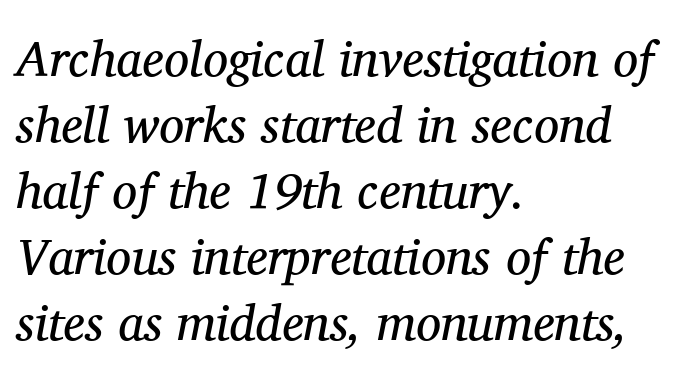
{"serif": "yes", "italic": "yes", "lean": "right", "slant_degrees": 11, "bold": "no", "weight": "regular", "width": "normal", "stroke_contrast": "medium", "x_height": "medium", "monospaced": "no", "underline": "no", "align": "left", "line_spacing": "normal", "line_spacing_ratio": 1.32, "letter_spacing": "normal", "letter_spacing_em": 0.0, "glyph_px": 50}
